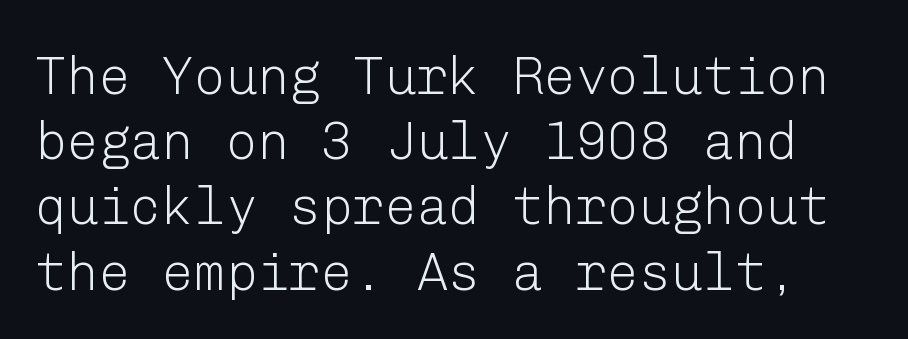
Heaviness? Minimal to ordinary, like unemphasized prose. Honestly, the letter spacing is just normal — you wouldn't notice it. To sum up the face: it is a sans, with no serifs. This is roman type, the default non-slanted kind.
